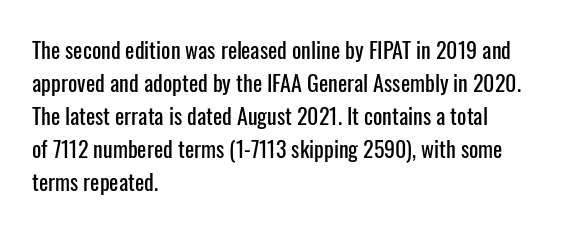
{"italic": "no", "underline": "no", "align": "left", "line_spacing": "normal", "line_spacing_ratio": 1.5, "letter_spacing": "normal", "letter_spacing_em": 0.0, "glyph_px": 22}
